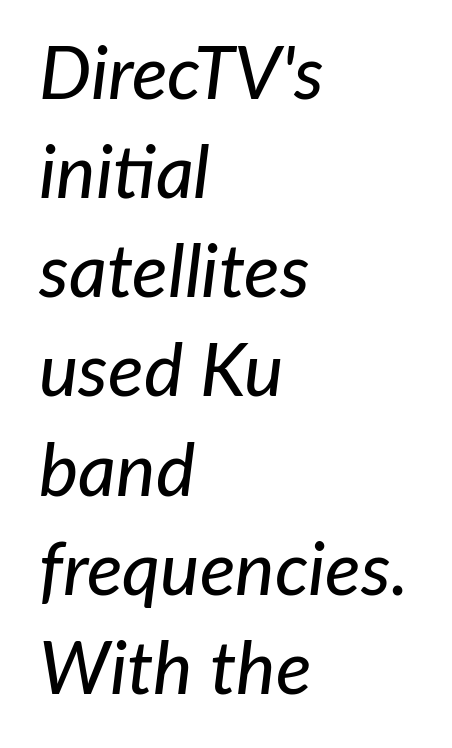
The image shows 74 px text type, italic (leaning right); set left-aligned, normal line spacing (1.34x), normal letter spacing, not underlined; low stroke contrast and a medium x-height.
